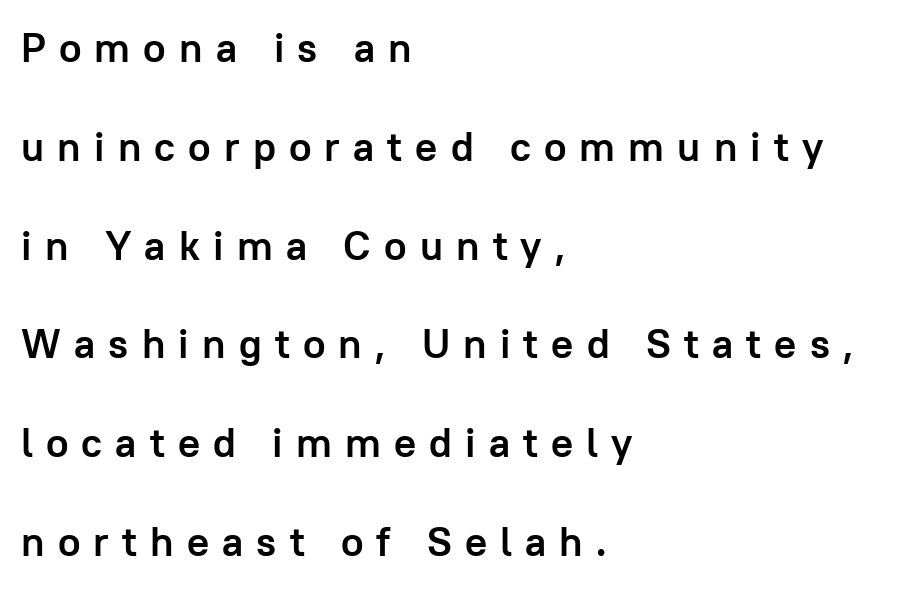
Q: Is the text bold? A: Yes.
Q: Is the text italic (slanted)? A: No, it is upright.
Q: Is the typeface a serif or a sans-serif typeface? A: Sans-serif.
Q: Is the text underlined? A: No.
Q: How is the paragraph aligned? A: Left-aligned.
Q: Is the spacing between letters normal or unusually wide? A: Unusually wide.
Q: Is the spacing between lines tight, normal or loose? A: Loose.
Q: Width (condensed, normal, or wide)? A: Normal.
Q: Stroke contrast? A: Low.
Q: x-height? A: Medium.
Q: Monospaced? A: No.
